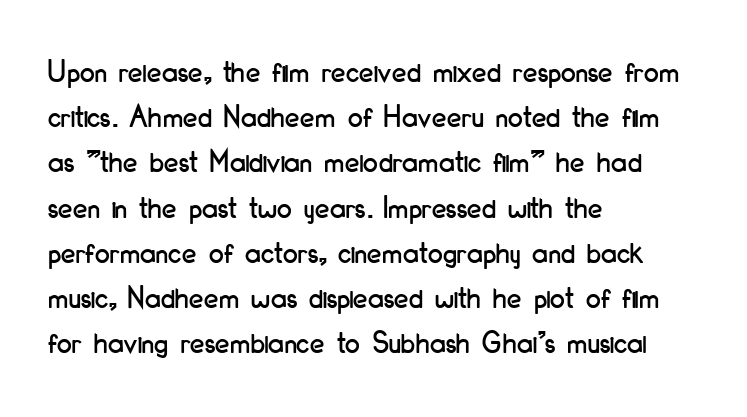
The image shows 33 px condensed sans-serif type, upright; set left-aligned, normal line spacing (1.37x), normal letter spacing, not underlined; low stroke contrast and a small x-height.
